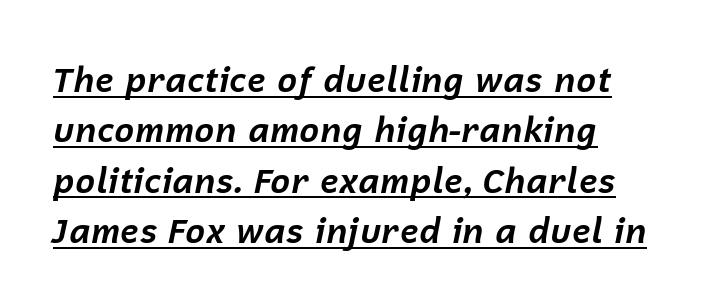
{"italic": "yes", "lean": "right", "slant_degrees": 12, "bold": "yes", "weight": "bold", "width": "normal", "stroke_contrast": "low", "x_height": "medium", "monospaced": "no", "underline": "yes", "align": "left", "line_spacing": "normal", "line_spacing_ratio": 1.48, "letter_spacing": "normal", "letter_spacing_em": 0.0, "glyph_px": 34}
